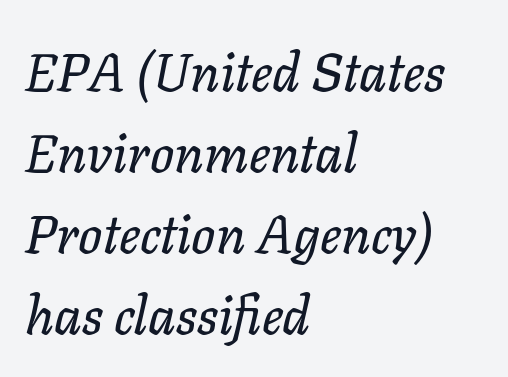
The image shows 53 px text type, italic (leaning right); set left-aligned, normal line spacing (1.53x), normal letter spacing, not underlined; low stroke contrast and a medium x-height.
